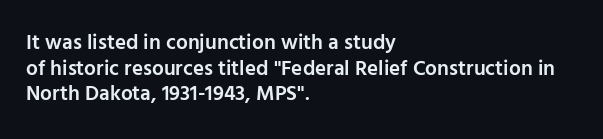
The image shows 21 px text type, upright; set left-aligned, line spacing 1.22x, normal letter spacing, not underlined.
